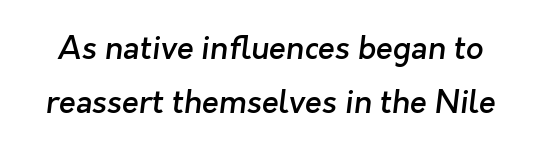
Typographic density is moderately raised because the face is semibold. Descenders hang freely into open space. What kind of face is this? One without serifs — a sans. Think of a printed novel: that variable character pitch is what you see here. Here the glyphs are tracked normally, forming tight word shapes.
